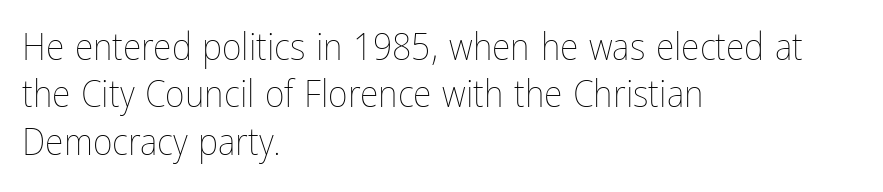
The font sits on the lighter half of the weight spectrum, regular included. Normally led — the rows are evenly, conventionally spaced. The lines are quadded left. A typesetter would call this zero additional tracking.
